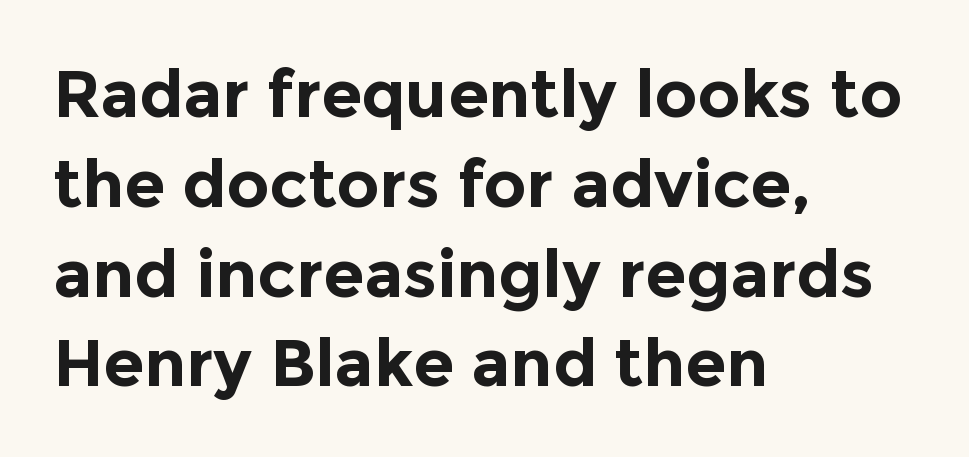
{"serif": "no", "italic": "no", "bold": "yes", "weight": "bold", "width": "normal", "x_height": "medium", "monospaced": "no", "underline": "no", "align": "left", "line_spacing": "normal", "line_spacing_ratio": 1.36, "letter_spacing": "normal", "letter_spacing_em": 0.0, "glyph_px": 66}
